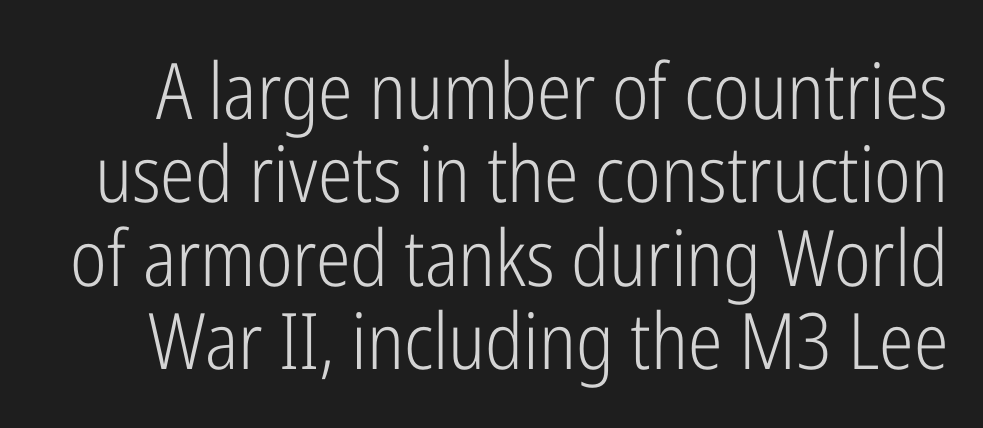
{"serif": "no", "italic": "no", "bold": "no", "weight": "light", "width": "condensed", "stroke_contrast": "low", "x_height": "medium", "monospaced": "no", "underline": "no", "line_spacing": "tight", "line_spacing_ratio": 1.07, "letter_spacing": "normal", "letter_spacing_em": 0.0, "glyph_px": 78}
